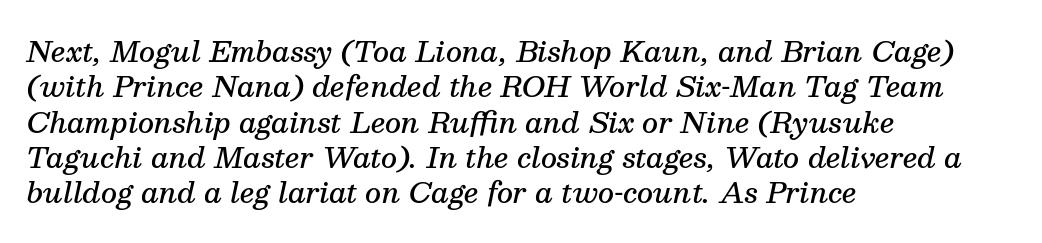
The image shows 28 px semibold serif type, italic (leaning right); set left-aligned, normal line spacing (1.26x), normal letter spacing, not underlined; medium stroke contrast and a medium x-height.
